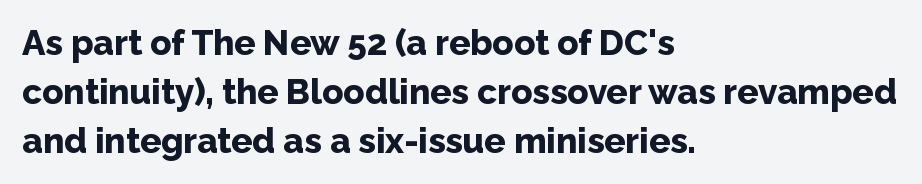
Q: Is the text bold? A: Yes.
Q: Is the text italic (slanted)? A: No, it is upright.
Q: Is the typeface a serif or a sans-serif typeface? A: Sans-serif.
Q: Is the text underlined? A: No.
Q: How is the paragraph aligned? A: Left-aligned.
Q: Is the spacing between letters normal or unusually wide? A: Normal.
Q: Is the spacing between lines tight, normal or loose? A: Normal.
Q: Width (condensed, normal, or wide)? A: Normal.
Q: Stroke contrast? A: Low.
Q: x-height? A: Medium.
Q: Monospaced? A: No.
